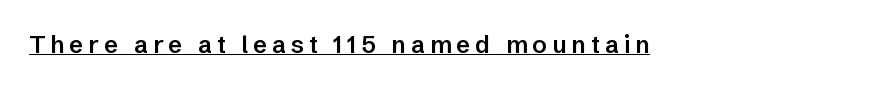
Q: Is the text bold? A: Semi-bold.
Q: Is the text italic (slanted)? A: No, it is upright.
Q: Is the text underlined? A: Yes.
Q: Is the spacing between letters normal or unusually wide? A: Unusually wide.
